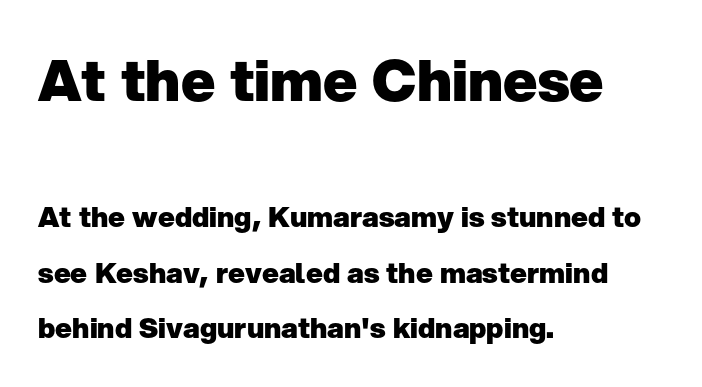
What weight is shown? A full bold with thick strokes. Note: no serifs on the glyphs. The space directly below the letters is spotless. Which chunk is bigger? The first one — the top block dwarfs the bottom. Note the varied advance widths — an 'i' is clearly narrower than an 'm'. Is the letter spacing exaggerated? No — it looks like the ordinary default.
